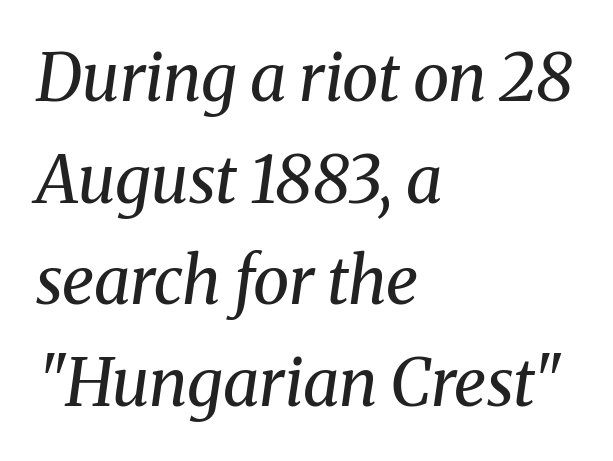
{"serif": "yes", "italic": "yes", "lean": "right", "slant_degrees": 8, "bold": "no", "weight": "regular", "width": "normal", "stroke_contrast": "medium", "x_height": "medium", "monospaced": "no", "underline": "no", "align": "left", "line_spacing": "normal", "line_spacing_ratio": 1.54, "letter_spacing": "normal", "letter_spacing_em": 0.0, "glyph_px": 66}
